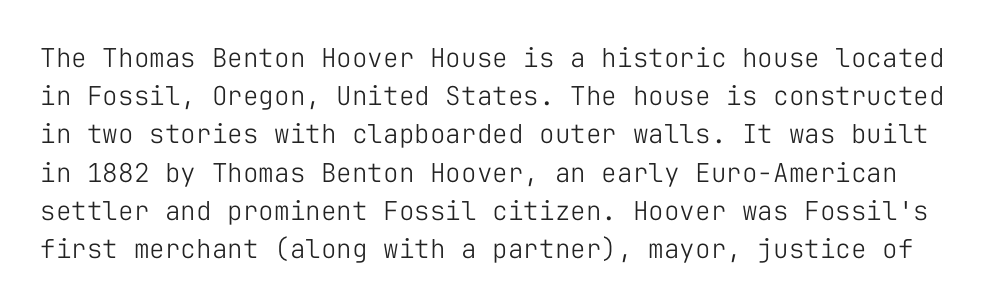
Q: Is the text bold? A: No.
Q: Is the text italic (slanted)? A: No, it is upright.
Q: Is the text underlined? A: No.
Q: Is the spacing between letters normal or unusually wide? A: Normal.
Q: Is the spacing between lines tight, normal or loose? A: Normal.
